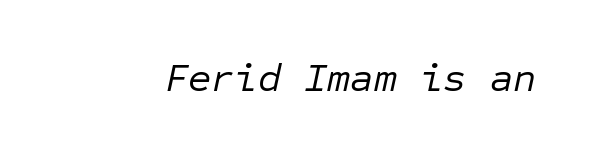
{"italic": "yes", "lean": "right", "slant_degrees": 12, "bold": "no", "weight": "regular", "width": "normal", "stroke_contrast": "low", "x_height": "medium", "monospaced": "yes", "underline": "no", "letter_spacing": "normal", "letter_spacing_em": 0.0, "glyph_px": 40}
